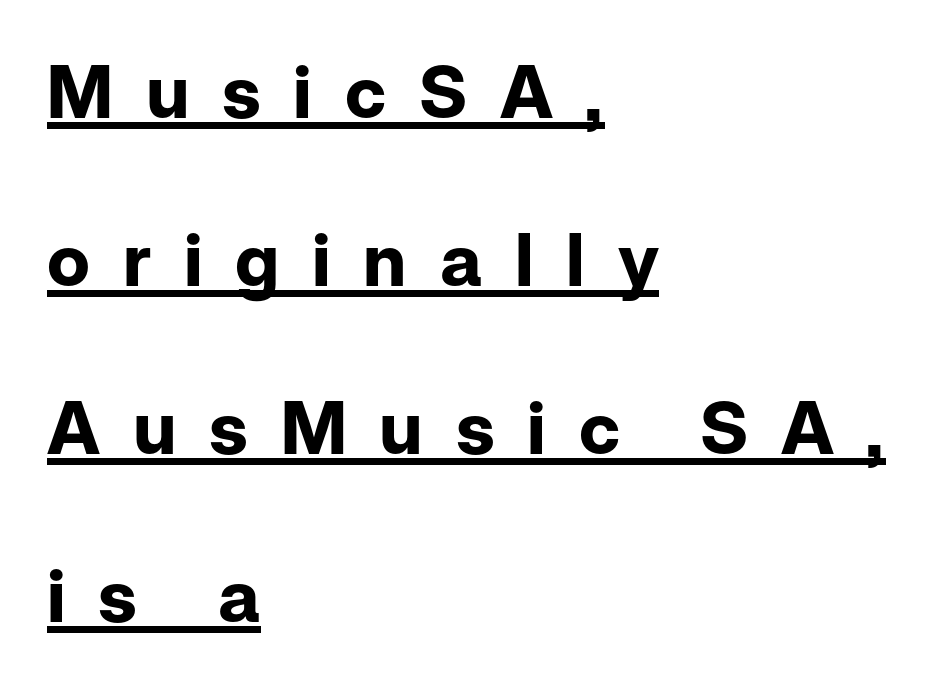
The text block is weighted toward the left margin, trailing off unevenly rightward. Looks like regular typesetting: each glyph gets only the width it needs. The passage shown stacks its lines with a broad gap. These lines were composed using upright roman letters. The typesetting leans heavy: a genuine bold.
